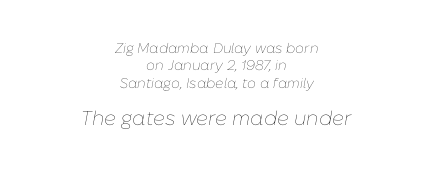
{"italic": "yes", "lean": "right", "slant_degrees": 10, "bold": "no", "underline": "no", "align": "center", "line_spacing_ratio": 1.24, "letter_spacing": "normal", "letter_spacing_em": 0.0, "larger_block": "second", "size_ratio": 1.43, "glyph_px": 20}
